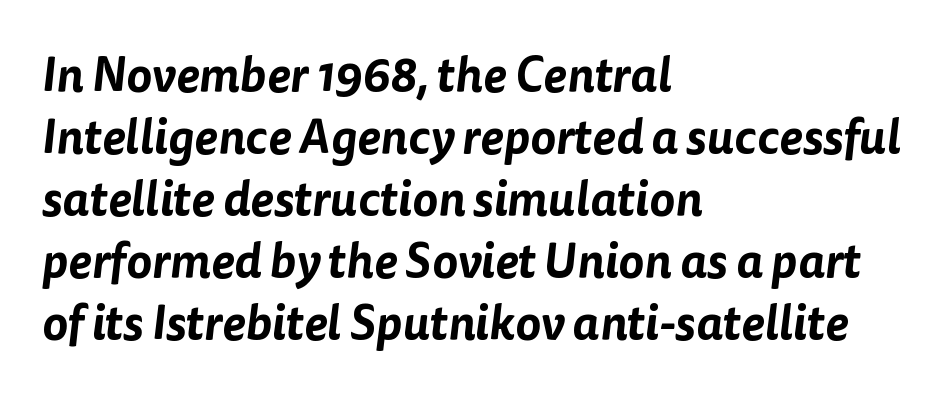
{"serif": "no", "width": "normal", "stroke_contrast": "low", "x_height": "medium", "monospaced": "no", "underline": "no", "align": "left", "line_spacing": "normal", "line_spacing_ratio": 1.29, "letter_spacing": "normal", "letter_spacing_em": 0.0, "glyph_px": 48}
